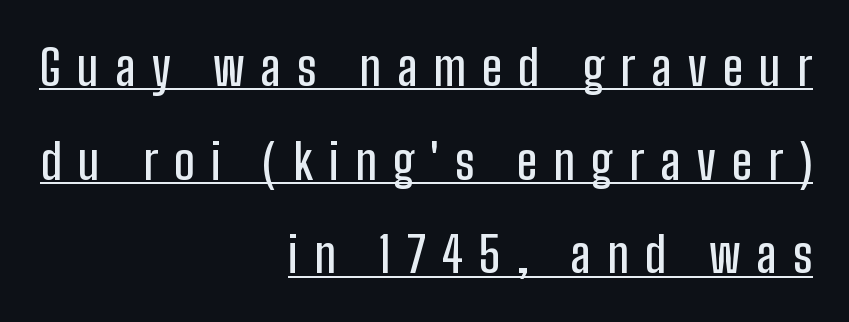
{"serif": "no", "italic": "no", "width": "condensed", "stroke_contrast": "low", "x_height": "medium", "monospaced": "no", "underline": "yes", "align": "right", "line_spacing": "loose", "line_spacing_ratio": 1.91, "letter_spacing": "wide", "letter_spacing_em": 0.33, "glyph_px": 49}
